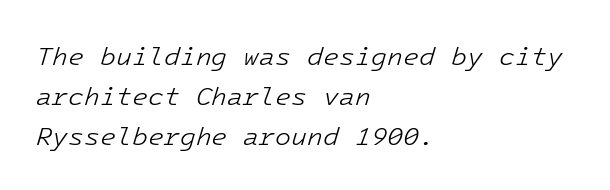
The image shows 26 px text type, italic (leaning right); set left-aligned, normal line spacing (1.54x), normal letter spacing, not underlined.
